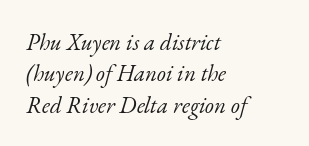
The image shows 23 px text type, italic (leaning right); set left-aligned, normal line spacing (1.36x), normal letter spacing, not underlined.
